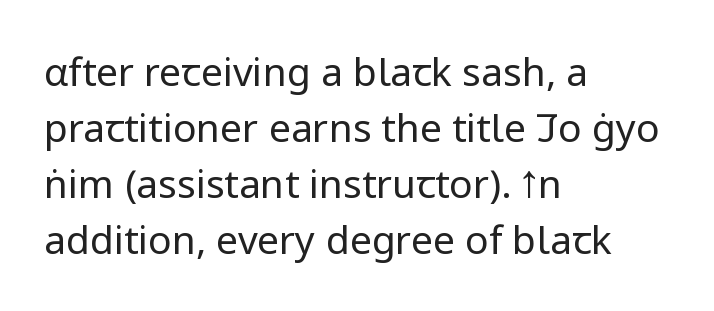
Varying glyph widths throughout — classic text-font behaviour. This is not heavy type; no bold has been used. Observe the absence of serifs on each vertical stroke in this sample. Beneath every word, the page is bare. Compared with typical paragraphs, the rows here are spaced about the same. The paragraph shown leans on its left margin.
